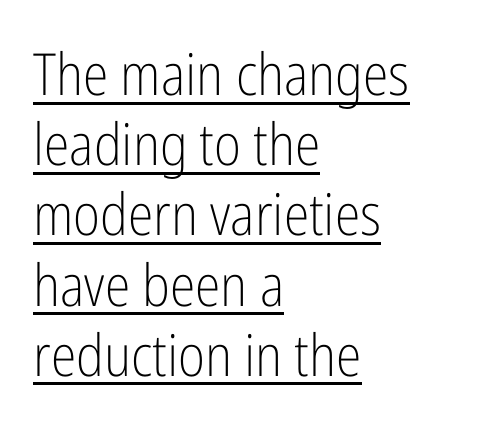
Is this a fixed-width face? No — the glyphs have proportional, varying widths. Which margin do the lines hug? The left one — the right edge is uneven. Caption: standard tracking, unaltered. Characters remain perfectly vertical along every line. This rendering employs a face without finishing strokes, i.e., a sans-serif. Each stroke keeps to a modest, everyday thickness or less.
